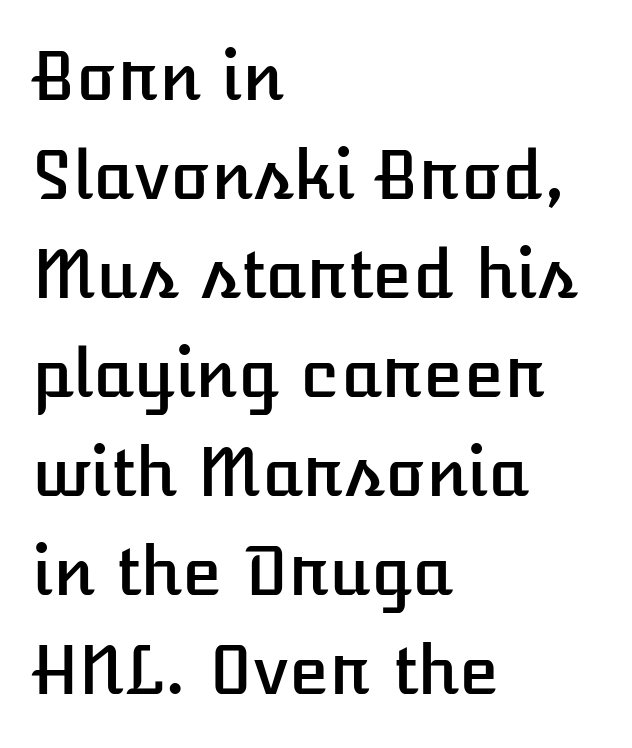
Q: Is the text italic (slanted)? A: No, it is upright.
Q: Is the text underlined? A: No.
Q: How is the paragraph aligned? A: Left-aligned.
Q: Is the spacing between letters normal or unusually wide? A: Normal.
Q: Is the spacing between lines tight, normal or loose? A: Normal.
Q: Width (condensed, normal, or wide)? A: Normal.
Q: Stroke contrast? A: Low.
Q: x-height? A: Medium.
Q: Monospaced? A: No.
